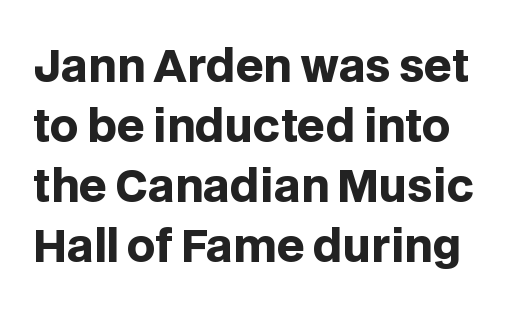
The image shows 44 px heavy sans-serif type, upright; set normal line spacing (1.36x), normal letter spacing, not underlined; low stroke contrast and a large x-height.
